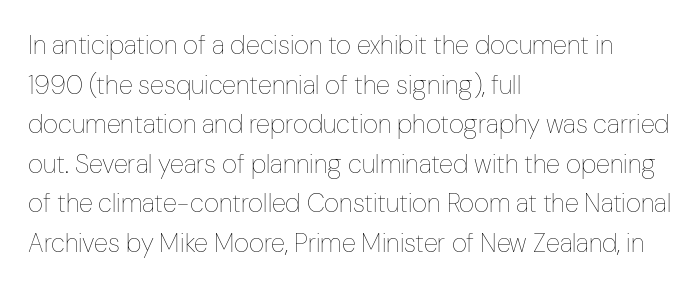
The image shows 26 px text type, upright; set left-aligned, normal line spacing (1.52x), normal letter spacing, not underlined.
